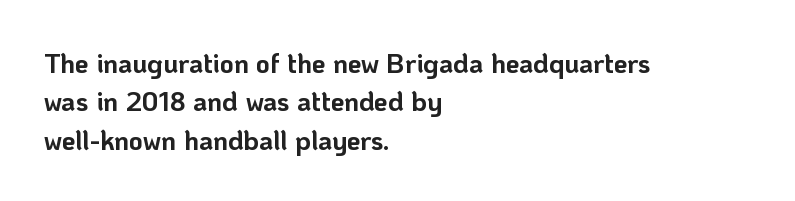
The image shows 27 px bold type, upright; set left-aligned, normal line spacing (1.42x), normal letter spacing, not underlined.
